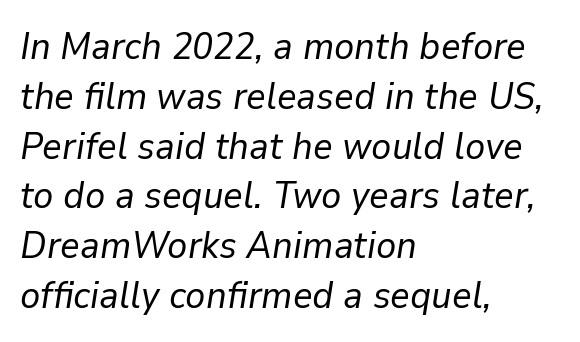
Q: Is the text bold? A: No.
Q: Is the text italic (slanted)? A: Yes, it leans right by about 9 degrees.
Q: Is the text underlined? A: No.
Q: How is the paragraph aligned? A: Left-aligned.
Q: Is the spacing between letters normal or unusually wide? A: Normal.
Q: Is the spacing between lines tight, normal or loose? A: Normal.
Q: Width (condensed, normal, or wide)? A: Normal.
Q: Stroke contrast? A: Low.
Q: x-height? A: Medium.
Q: Monospaced? A: No.
